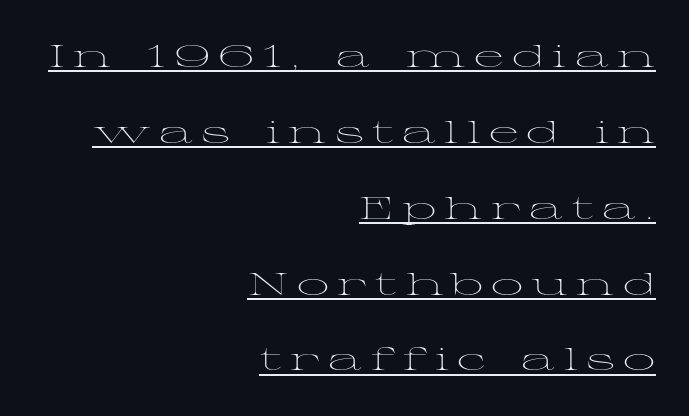
Are there feet on the stems? There are — it's a serif. Look at the tracking — it's clearly loosened, letters drifting apart. The passage shown is typed in a proportional face where columns would drift. Ink coverage per letter is moderate at most.
